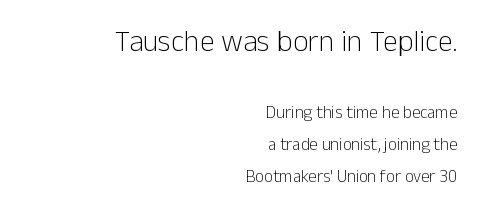
Character size in the leading block exceeds that of the trailing block. This is the regular roman posture of the typeface. Typeset ragged left — the right edge is the straight one. Looks like regular typesetting: each glyph gets only the width it needs. Heaviness? Minimal to ordinary, like unemphasized prose.
